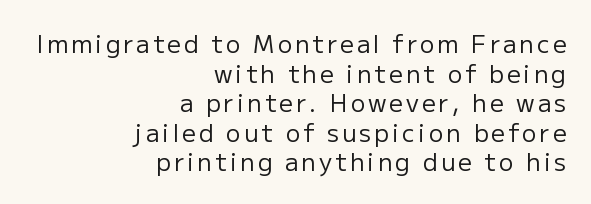
The image shows 24 px text type, upright; set right-aligned, line spacing 1.23x, not underlined.
